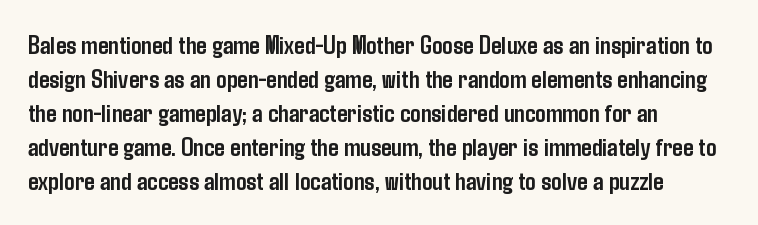
The image shows 26 px bold type, upright; set left-aligned, normal line spacing (1.31x), normal letter spacing, not underlined.
